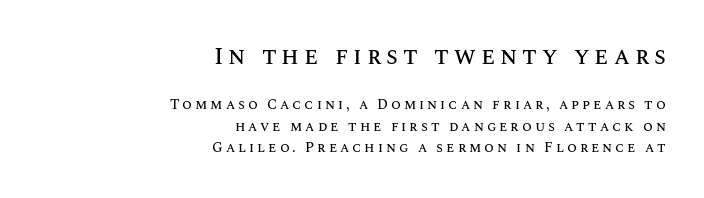
In terms of letterspacing, this is a distinctly airy, spread setting. This rendering uses right alignment, leaving the left contour irregular. Whoever set this chose a conventional vertical rhythm. Type size steps down from the first block to the second. The string is rendered with underlining switched off. No italicization has been applied; the sample stays upright.
